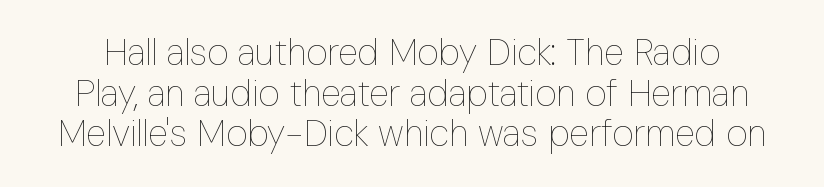
Q: Is the text bold? A: No.
Q: Is the text italic (slanted)? A: No, it is upright.
Q: Is the text underlined? A: No.
Q: Is the spacing between letters normal or unusually wide? A: Normal.
Q: Is the spacing between lines tight, normal or loose? A: Tight.
Q: Width (condensed, normal, or wide)? A: Condensed.
Q: Stroke contrast? A: Low.
Q: x-height? A: Medium.
Q: Monospaced? A: No.
